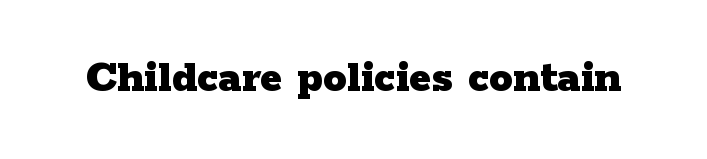
{"serif": "yes", "italic": "no", "bold": "yes", "weight": "heavy", "width": "wide", "stroke_contrast": "low", "x_height": "medium", "monospaced": "no", "underline": "no", "letter_spacing": "normal", "letter_spacing_em": 0.0, "glyph_px": 47}
